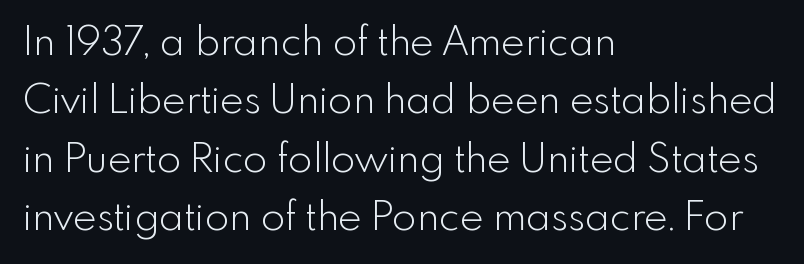
The image shows 40 px light sans-serif type, upright; set left-aligned, normal line spacing (1.46x), normal letter spacing, not underlined; a small x-height.
